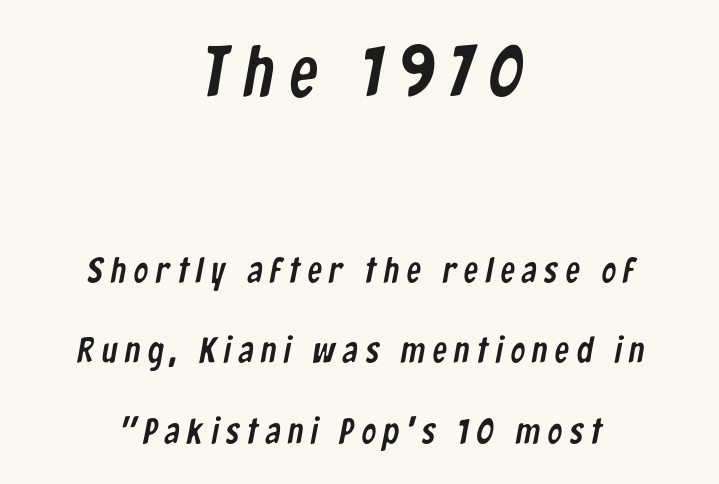
Q: Is the typeface a serif or a sans-serif typeface? A: Sans-serif.
Q: Is the text underlined? A: No.
Q: How is the paragraph aligned? A: Centered.
Q: Is the spacing between letters normal or unusually wide? A: Unusually wide.
Q: Is the spacing between lines tight, normal or loose? A: Loose.
Q: Which block of text is set in a larger size, the first (top) or the second (bottom)? A: The first (top) one.
Q: Width (condensed, normal, or wide)? A: Condensed.
Q: Stroke contrast? A: Low.
Q: x-height? A: Medium.
Q: Monospaced? A: No.
